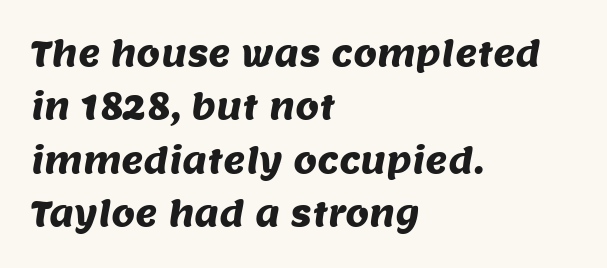
Q: Is the typeface a serif or a sans-serif typeface? A: Sans-serif.
Q: Is the text underlined? A: No.
Q: How is the paragraph aligned? A: Left-aligned.
Q: Is the spacing between letters normal or unusually wide? A: Normal.
Q: Is the spacing between lines tight, normal or loose? A: Normal.
Q: Width (condensed, normal, or wide)? A: Normal.
Q: Stroke contrast? A: Medium.
Q: x-height? A: Large.
Q: Monospaced? A: No.
